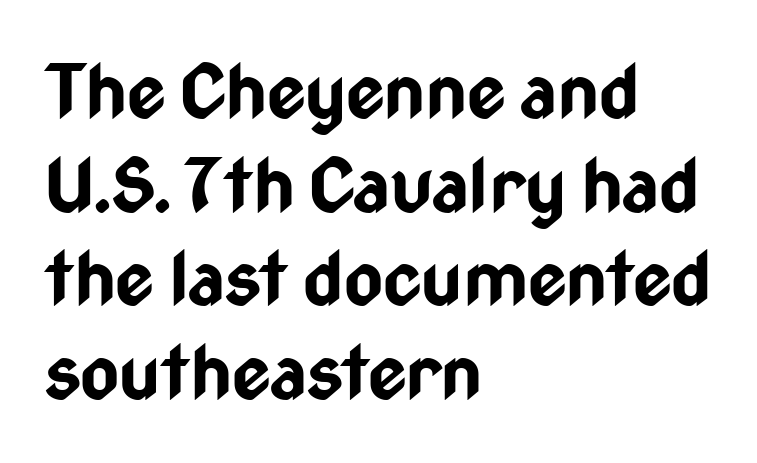
Q: Is the text bold? A: Yes.
Q: Is the text italic (slanted)? A: No, it is upright.
Q: Is the typeface a serif or a sans-serif typeface? A: Sans-serif.
Q: Is the text underlined? A: No.
Q: How is the paragraph aligned? A: Left-aligned.
Q: Is the spacing between letters normal or unusually wide? A: Normal.
Q: Is the spacing between lines tight, normal or loose? A: Normal.
Q: Width (condensed, normal, or wide)? A: Condensed.
Q: Stroke contrast? A: Low.
Q: x-height? A: Medium.
Q: Monospaced? A: No.
